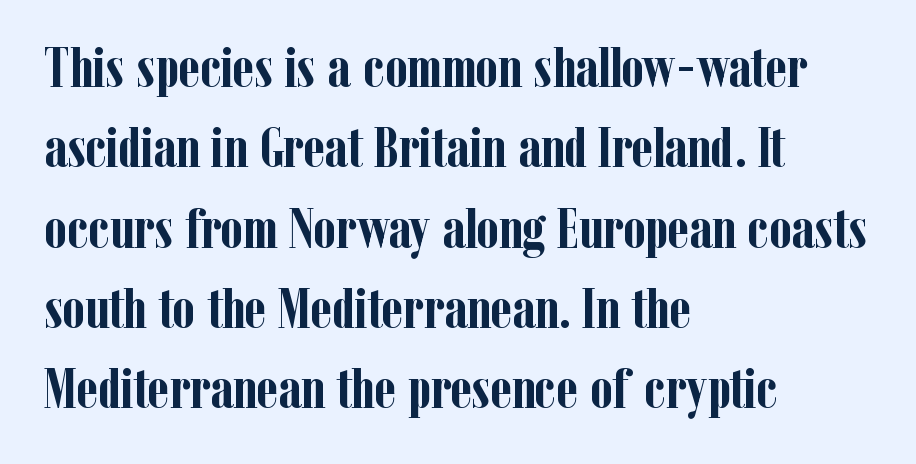
Rule under the text: the space is simply empty. These lines were composed using upright roman letters. Tracking value appears to be zero — textbook default spacing. This sample has the flowing, uneven cadence of proportional lettering.
